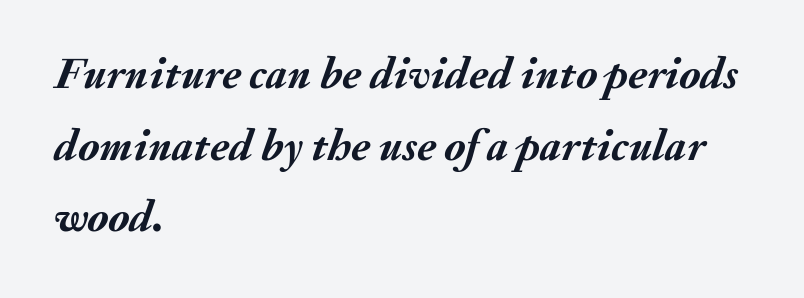
If you drew a line through each stem, it would be angled. What stands out about the letter spacing? Nothing — it is the standard amount. Vertical spacing — default. Proportional: the letters do not fall into vertical columns.
